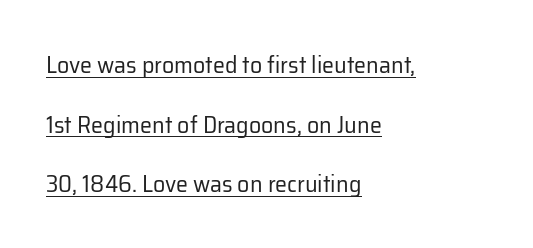
The image shows 24 px text type, upright; set left-aligned, loose line spacing (2.48x), normal letter spacing, underlined.
